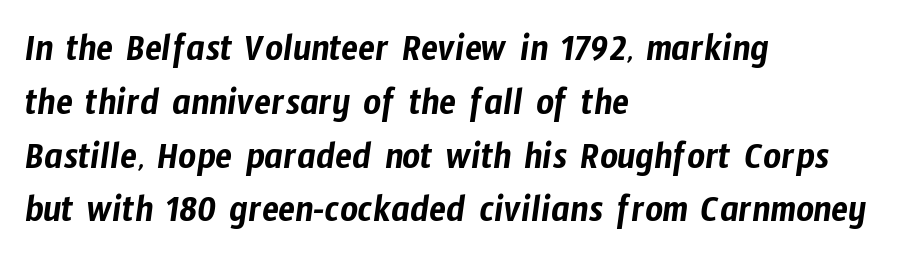
The image shows 39 px condensed sans-serif type; set left-aligned, normal line spacing (1.38x), normal letter spacing, not underlined; low stroke contrast and a medium x-height.
